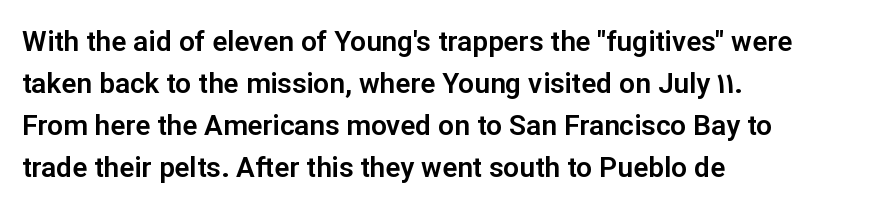
{"serif": "no", "italic": "no", "width": "normal", "stroke_contrast": "low", "x_height": "medium", "monospaced": "no", "underline": "no", "align": "left", "line_spacing": "normal", "line_spacing_ratio": 1.5, "letter_spacing": "normal", "letter_spacing_em": 0.0, "glyph_px": 28}
